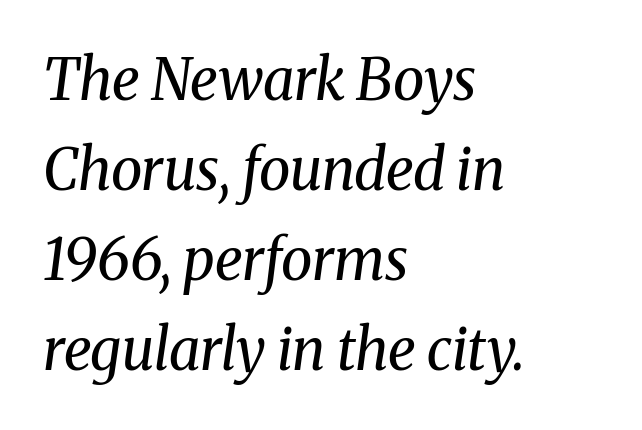
Looks like regular typesetting: each glyph gets only the width it needs. Type without underlining. Posture: slanted. Weight class: somewhere from thin through regular. Where is the straight margin? On the left. The vertical gap from one line to the next is medium.
